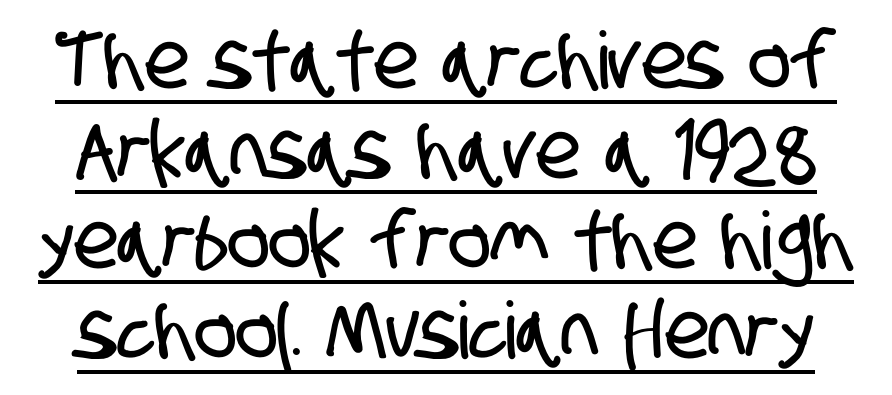
The face used here appears with an underline applied. Each letter's strokes conclude bluntly, with no projecting serifs. Spacing verdict: proportional, widths tailored to each character. Is there much room between lines? No — they nearly touch. The rendering keeps characters at their native spacing.
